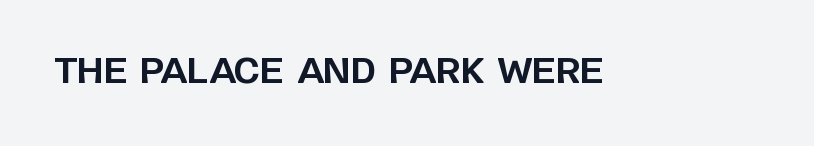
Classification — sans serif. Note the varied advance widths — an 'i' is clearly narrower than an 'm'. Unmarked baselines from the first word to the last. Short note: letters normally spaced.
